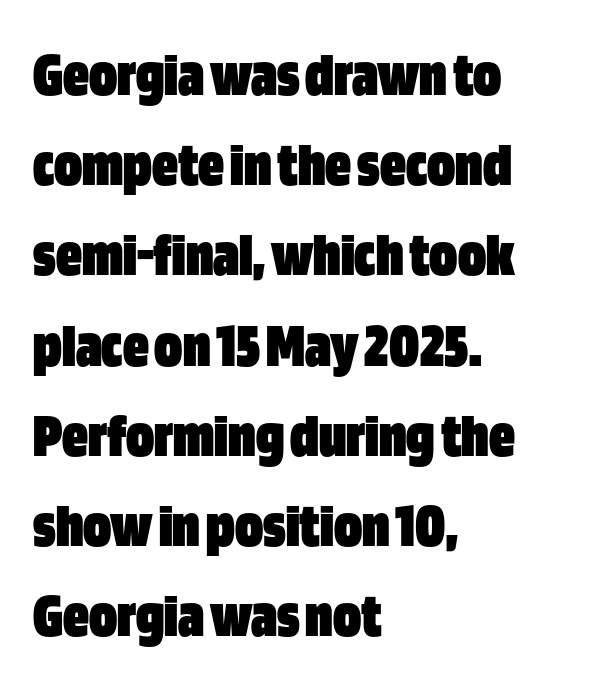
{"serif": "no", "italic": "no", "bold": "yes", "weight": "heavy", "width": "condensed", "stroke_contrast": "low", "x_height": "large", "monospaced": "no", "underline": "no", "align": "left", "line_spacing": "normal", "line_spacing_ratio": 1.41, "letter_spacing": "normal", "letter_spacing_em": 0.0, "glyph_px": 64}
